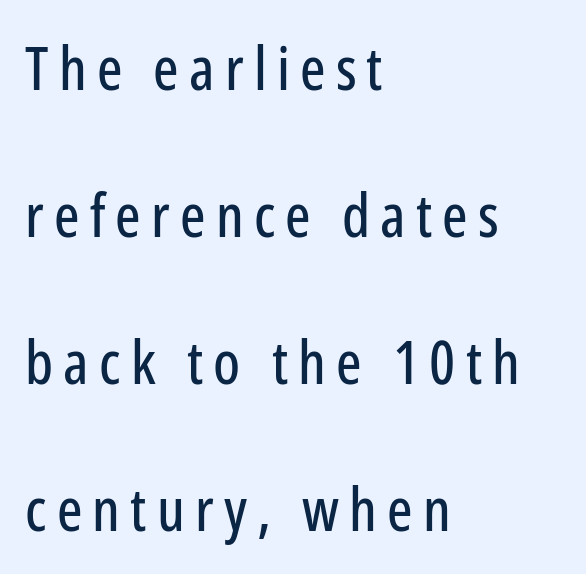
Q: Is the text italic (slanted)? A: No, it is upright.
Q: Is the typeface a serif or a sans-serif typeface? A: Sans-serif.
Q: Is the text underlined? A: No.
Q: How is the paragraph aligned? A: Left-aligned.
Q: Is the spacing between lines tight, normal or loose? A: Loose.
Q: Width (condensed, normal, or wide)? A: Condensed.
Q: Stroke contrast? A: Low.
Q: x-height? A: Medium.
Q: Monospaced? A: No.
